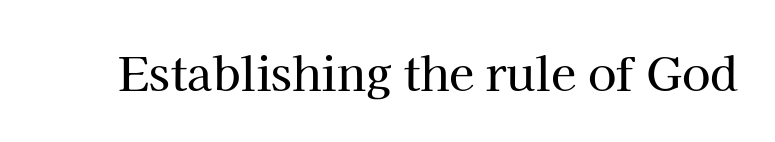
The image shows 46 px serif type, upright; set normal letter spacing, not underlined; high stroke contrast and a medium x-height.
